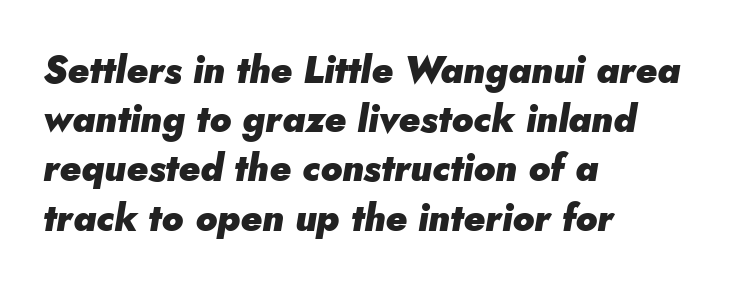
Q: Is the text bold? A: Yes.
Q: Is the text italic (slanted)? A: Yes, it leans right by about 5 degrees.
Q: Is the text underlined? A: No.
Q: How is the paragraph aligned? A: Left-aligned.
Q: Is the spacing between letters normal or unusually wide? A: Normal.
Q: Is the spacing between lines tight, normal or loose? A: Normal.
Q: Width (condensed, normal, or wide)? A: Normal.
Q: Stroke contrast? A: Low.
Q: x-height? A: Small.
Q: Monospaced? A: No.
